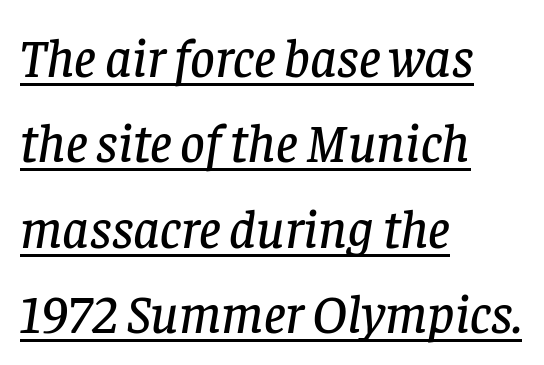
{"serif": "yes", "italic": "yes", "lean": "right", "slant_degrees": 8, "width": "normal", "stroke_contrast": "low", "x_height": "large", "monospaced": "no", "underline": "yes", "align": "left", "line_spacing": "normal", "line_spacing_ratio": 1.58, "letter_spacing": "normal", "letter_spacing_em": 0.0, "glyph_px": 54}
